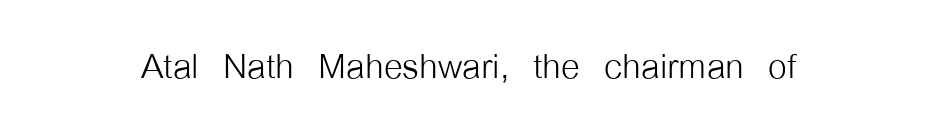
The image shows 48 px light, condensed sans-serif type, upright; set normal letter spacing, not underlined; low stroke contrast and a medium x-height.
